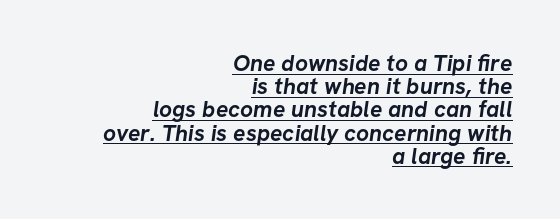
The sample has been set heavy, in full bold. All the whitespace from short lines collects on the left. The tracking reads as untouched default to a designer's eye. Quick note: interline space is minimal. The rendering uses the underline text-decoration.
